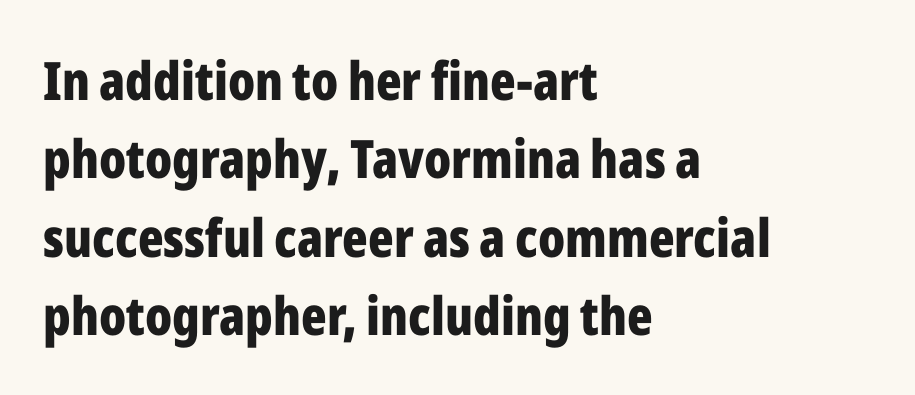
Q: Is the text bold? A: Yes.
Q: Is the text italic (slanted)? A: No, it is upright.
Q: Is the typeface a serif or a sans-serif typeface? A: Sans-serif.
Q: Is the text underlined? A: No.
Q: How is the paragraph aligned? A: Left-aligned.
Q: Is the spacing between letters normal or unusually wide? A: Normal.
Q: Is the spacing between lines tight, normal or loose? A: Normal.
Q: Width (condensed, normal, or wide)? A: Condensed.
Q: Stroke contrast? A: Low.
Q: x-height? A: Medium.
Q: Monospaced? A: No.
